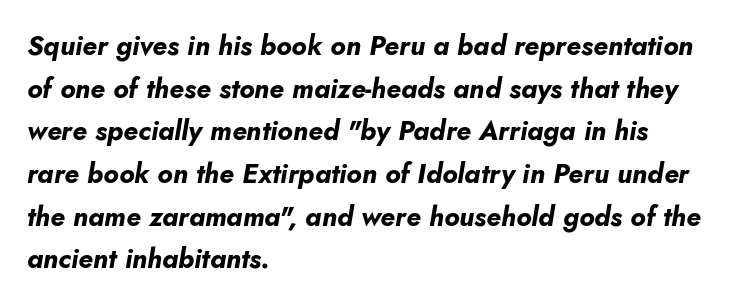
The image shows 27 px bold type, italic (leaning right); set left-aligned, normal line spacing (1.58x), normal letter spacing, not underlined.
